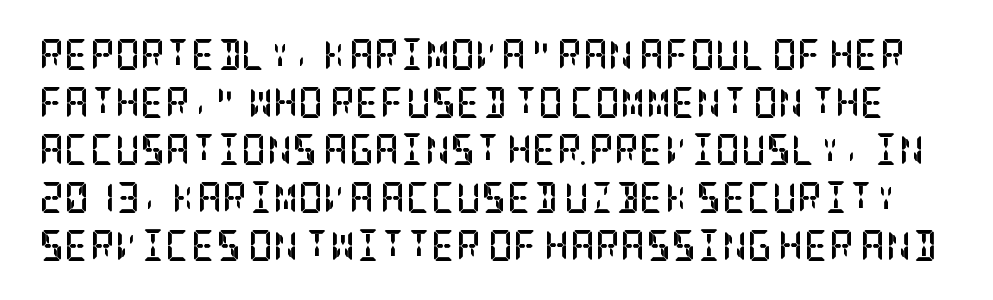
Q: Is the text bold? A: Yes.
Q: Is the text italic (slanted)? A: No, it is upright.
Q: Is the typeface a serif or a sans-serif typeface? A: Serif.
Q: Is the text underlined? A: No.
Q: Is the spacing between letters normal or unusually wide? A: Normal.
Q: Is the spacing between lines tight, normal or loose? A: Normal.
Q: Width (condensed, normal, or wide)? A: Condensed.
Q: Stroke contrast? A: Low.
Q: x-height? A: Large.
